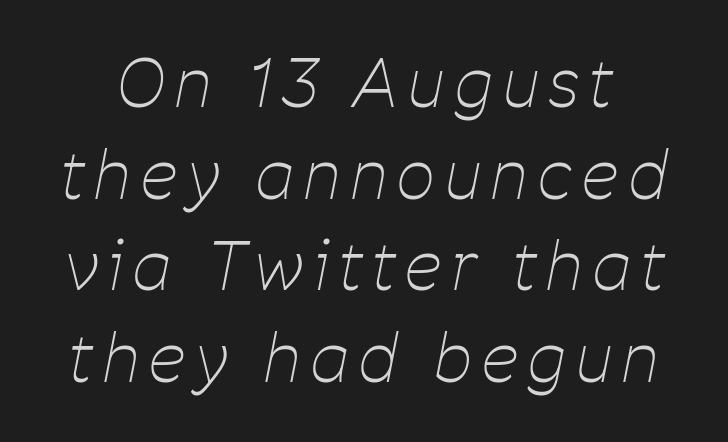
{"italic": "yes", "lean": "right", "slant_degrees": 11, "bold": "no", "weight": "thin", "width": "condensed", "stroke_contrast": "low", "x_height": "medium", "monospaced": "no", "underline": "no", "line_spacing": "normal", "line_spacing_ratio": 1.39, "glyph_px": 66}
